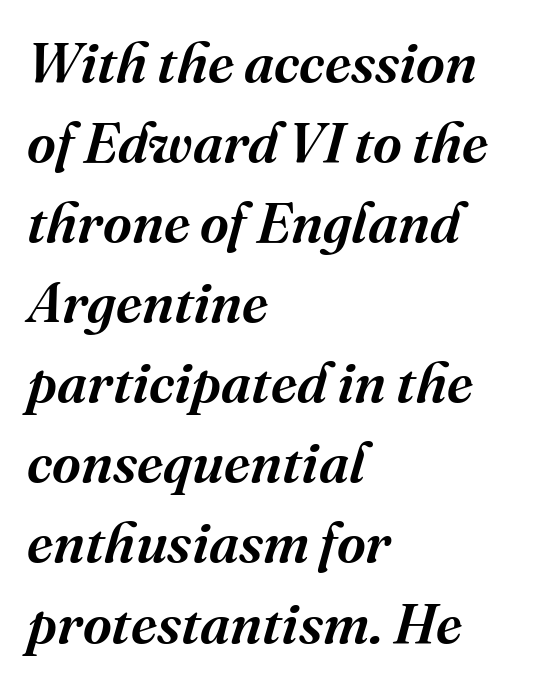
This is moderately heavy type, rendered in semibold. The lines are quadded left. Varying glyph widths throughout — classic text-font behaviour. Examine the stroke ends and you'll spot serifs. Slanted lettering throughout.
